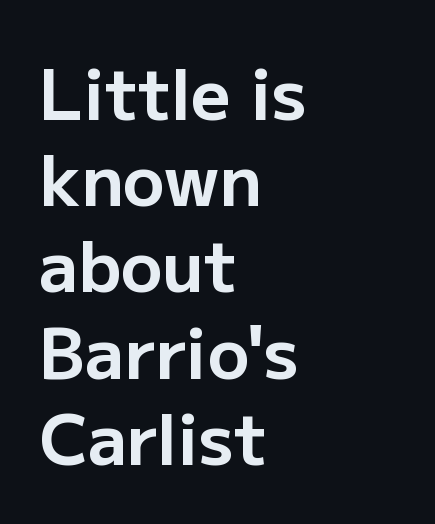
Strokes here are thick enough to call this a true bold. Style check: upright. Looks like regular typesetting: each glyph gets only the width it needs. Every row of glyphs begins at an identical x-position on the left.
